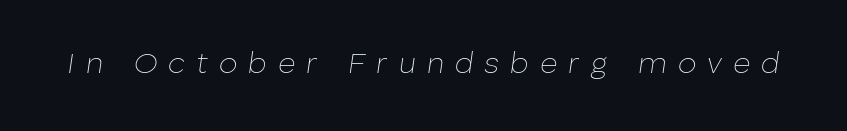
{"italic": "yes", "lean": "right", "slant_degrees": 8, "bold": "no", "weight": "thin", "width": "normal", "stroke_contrast": "low", "x_height": "medium", "monospaced": "no", "underline": "no", "letter_spacing": "wide", "letter_spacing_em": 0.37, "glyph_px": 30}
